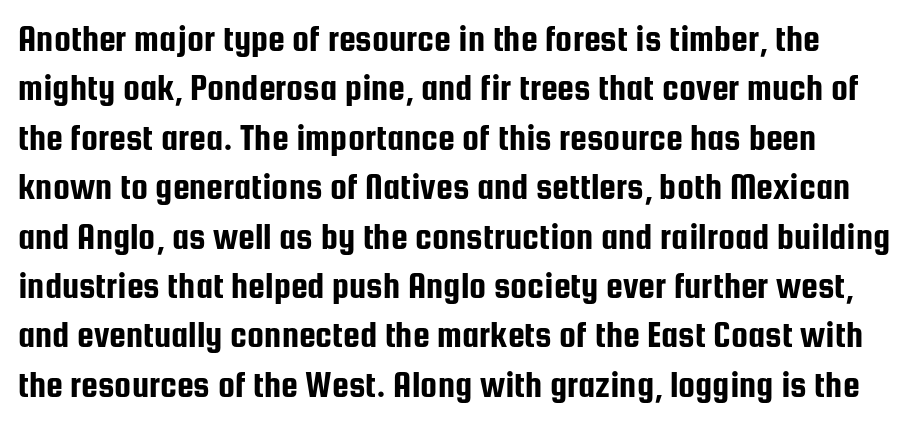
{"serif": "no", "italic": "no", "width": "condensed", "stroke_contrast": "low", "x_height": "medium", "monospaced": "no", "underline": "no", "line_spacing": "normal", "line_spacing_ratio": 1.3, "letter_spacing": "normal", "letter_spacing_em": 0.0, "glyph_px": 38}
